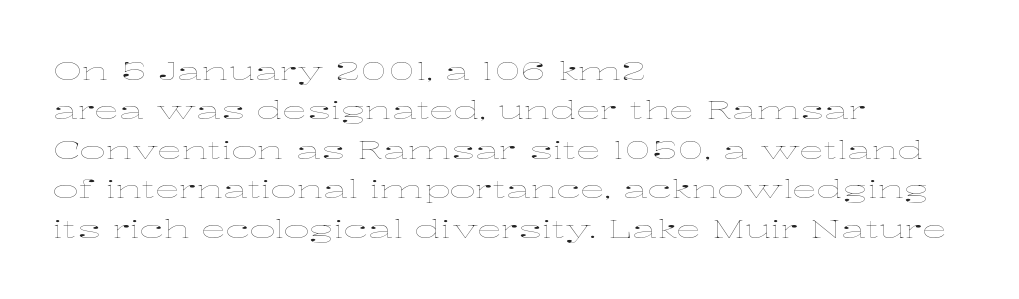
The image shows 25 px text type, upright; set left-aligned, normal line spacing (1.58x), normal letter spacing, not underlined.
